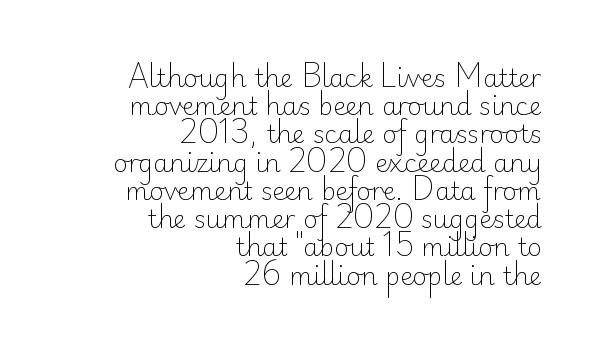
The image shows 25 px text type, upright; set right-aligned, tight line spacing (1.13x), normal letter spacing, not underlined.
